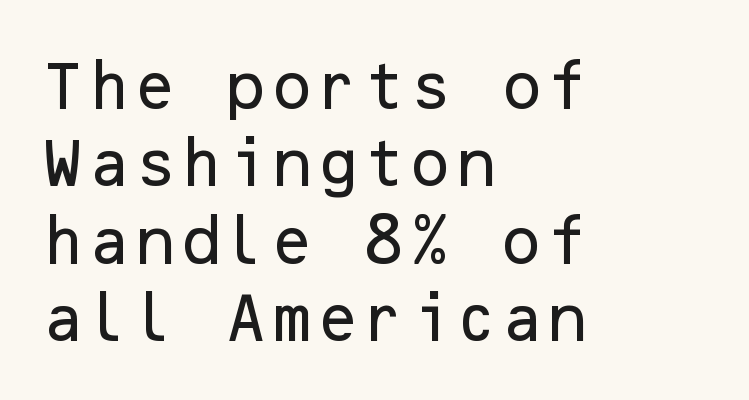
Q: Is the text italic (slanted)? A: No, it is upright.
Q: Is the typeface a serif or a sans-serif typeface? A: Sans-serif.
Q: Is the text underlined? A: No.
Q: How is the paragraph aligned? A: Left-aligned.
Q: Is the spacing between letters normal or unusually wide? A: Normal.
Q: Is the spacing between lines tight, normal or loose? A: Normal.
Q: Width (condensed, normal, or wide)? A: Normal.
Q: Stroke contrast? A: Low.
Q: x-height? A: Medium.
